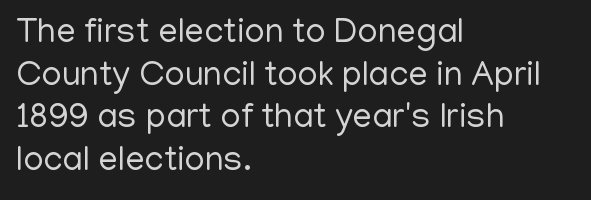
The image shows 35 px regular-weight sans-serif type, upright; set left-aligned, line spacing 1.22x, normal letter spacing, not underlined; low stroke contrast and a medium x-height.
